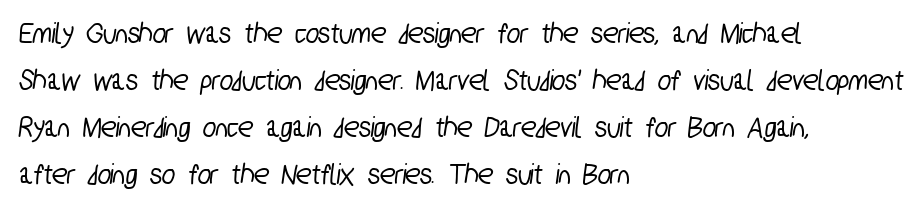
Q: Is the typeface a serif or a sans-serif typeface? A: Sans-serif.
Q: Is the text underlined? A: No.
Q: How is the paragraph aligned? A: Left-aligned.
Q: Is the spacing between letters normal or unusually wide? A: Normal.
Q: Is the spacing between lines tight, normal or loose? A: Normal.
Q: Width (condensed, normal, or wide)? A: Condensed.
Q: Stroke contrast? A: Low.
Q: x-height? A: Medium.
Q: Monospaced? A: No.
